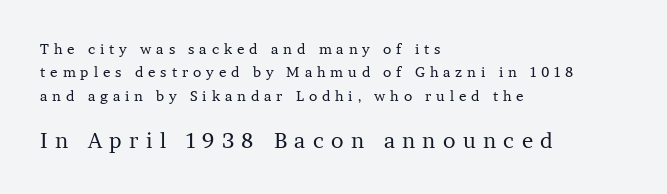
{"italic": "no", "bold": "no", "underline": "no", "align": "left", "line_spacing": "normal", "line_spacing_ratio": 1.67, "letter_spacing": "wide", "letter_spacing_em": 0.35, "larger_block": "second", "size_ratio": 1.5, "glyph_px": 21}
